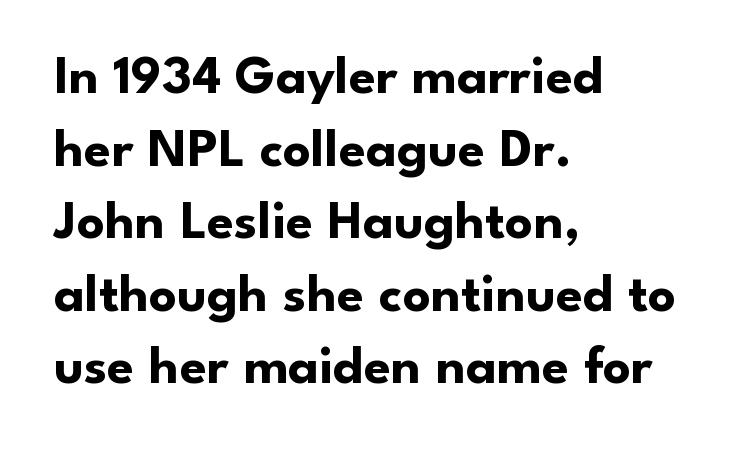
Does the weight exceed regular? Yes, all the way to bold. This is roman type, the default non-slanted kind. Regular leading. Plain, unruled lines of type. A typesetter would label this face a sans. The gaps between neighbouring characters are ordinary and unremarkable.
